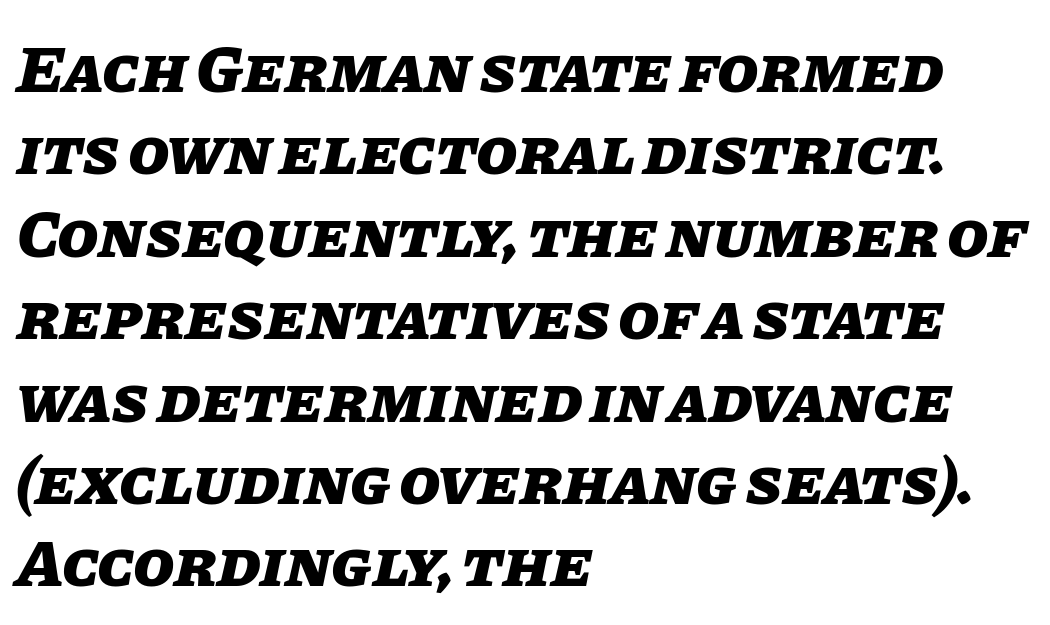
The image shows 67 px heavy type, italic (leaning right); set left-aligned, line spacing 1.23x, normal letter spacing, not underlined; low stroke contrast and a large x-height.
